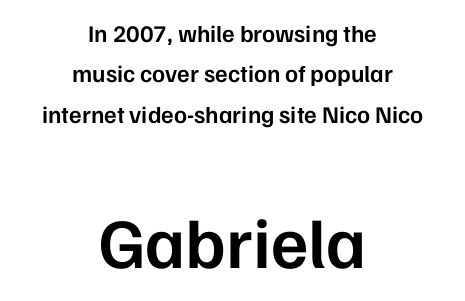
You can tell it's not italic because the verticals are truly vertical. Quick note: interline space is typical. Stroke thickness is moderately raised; the sample reads as semibold. The lower block of text is set noticeably larger than the block above it. Font category for this specimen: sans-serif. Honestly, there is no underline to notice here at all.
